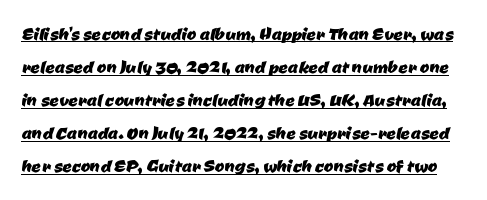
Q: Is the text underlined? A: Yes.
Q: Is the spacing between letters normal or unusually wide? A: Normal.
Q: Is the spacing between lines tight, normal or loose? A: Normal.
